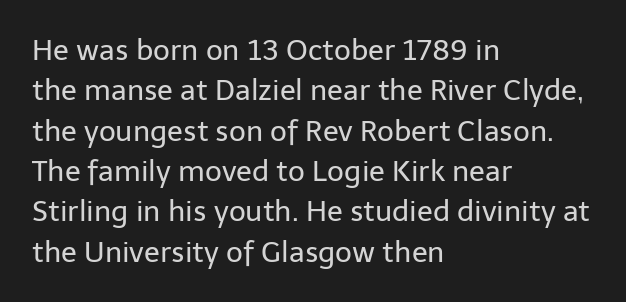
Q: Is the text bold? A: No.
Q: Is the text italic (slanted)? A: No, it is upright.
Q: Is the typeface a serif or a sans-serif typeface? A: Sans-serif.
Q: Is the text underlined? A: No.
Q: How is the paragraph aligned? A: Left-aligned.
Q: Is the spacing between letters normal or unusually wide? A: Normal.
Q: Is the spacing between lines tight, normal or loose? A: Normal.
Q: Width (condensed, normal, or wide)? A: Normal.
Q: Stroke contrast? A: Low.
Q: x-height? A: Medium.
Q: Monospaced? A: No.
